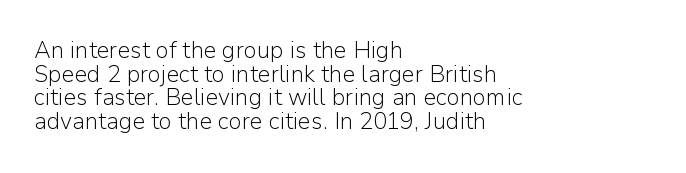
The image shows 23 px text type, upright; set left-aligned, tight line spacing (1.03x), normal letter spacing, not underlined.
